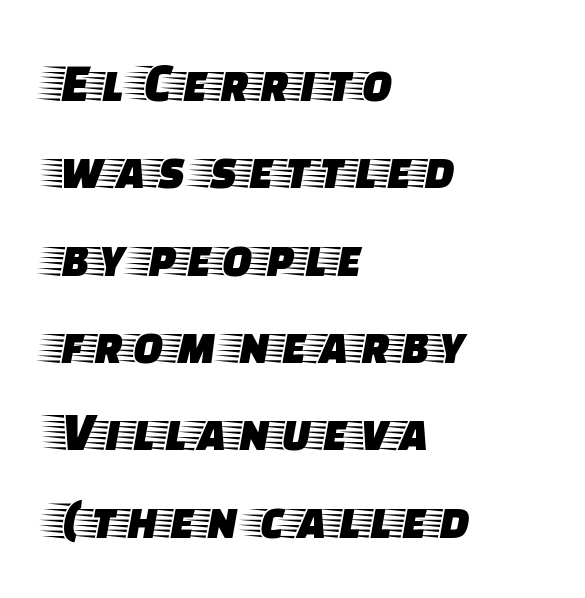
The image shows 56 px wide serif type; set left-aligned, normal line spacing (1.56x), normal letter spacing, not underlined; low stroke contrast and a large x-height.
